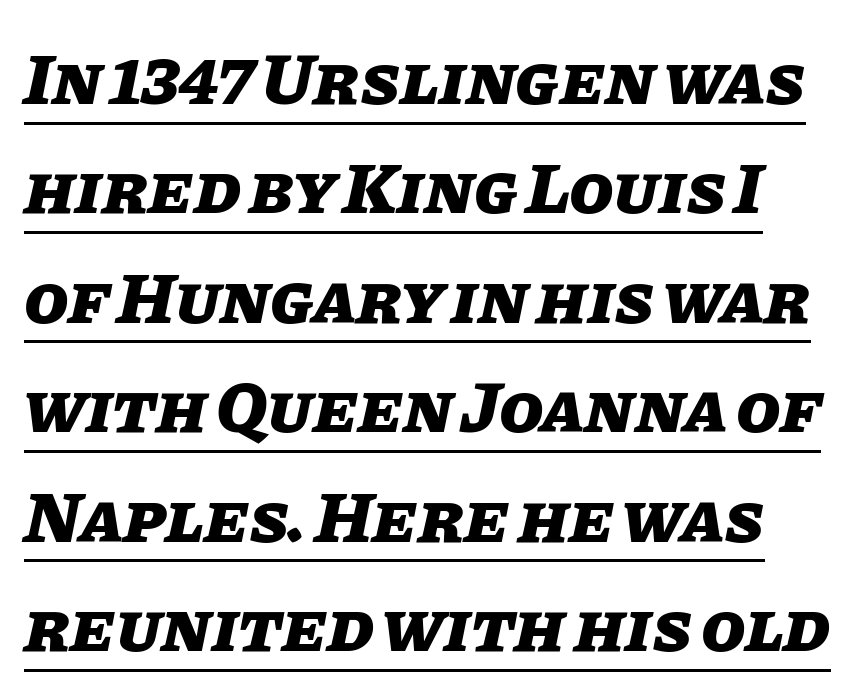
Horizontal bands of white between lines are of average thickness. Plenty of ink on the page — the face is bold. The glyphs look as if they've been sheared to an angle. Spacing between characters is what you'd get straight out of the box.
